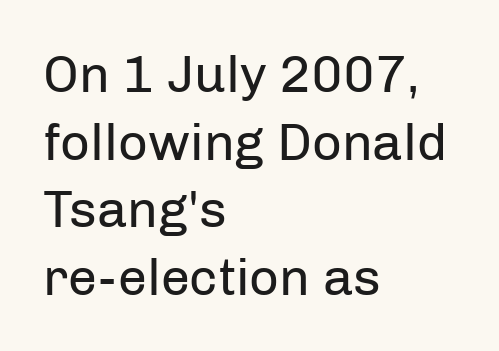
The image shows 52 px regular-weight sans-serif type, upright; set left-aligned, normal line spacing (1.3x), normal letter spacing, not underlined; low stroke contrast and a medium x-height.
